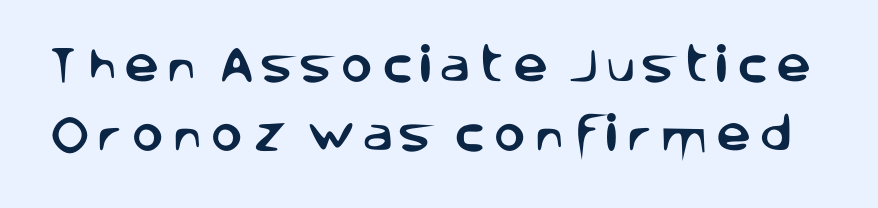
The image shows 39 px sans-serif type, upright; set line spacing 1.77x, not underlined; low stroke contrast and a large x-height.
